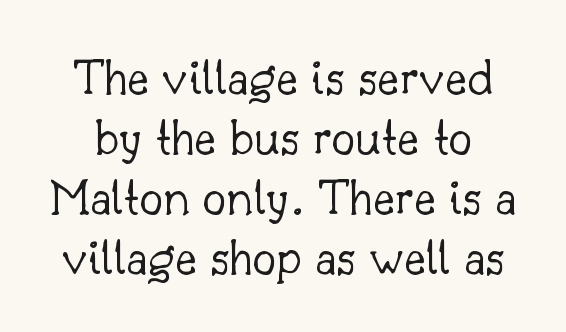
The image shows 53 px light type, upright; set tight line spacing (1.13x), normal letter spacing, not underlined; low stroke contrast and a small x-height.
